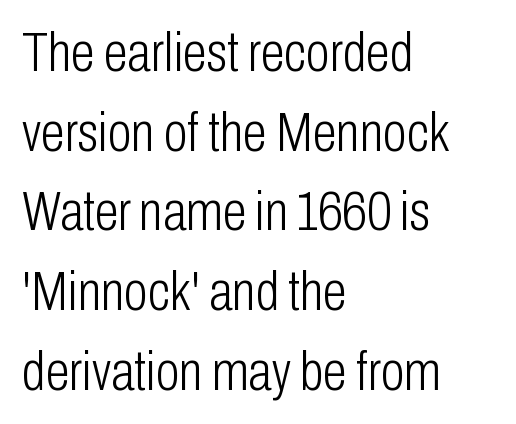
{"serif": "no", "italic": "no", "bold": "no", "weight": "light", "width": "condensed", "stroke_contrast": "low", "x_height": "medium", "monospaced": "no", "underline": "no", "align": "left", "line_spacing": "normal", "line_spacing_ratio": 1.45, "letter_spacing": "normal", "letter_spacing_em": 0.0, "glyph_px": 55}
